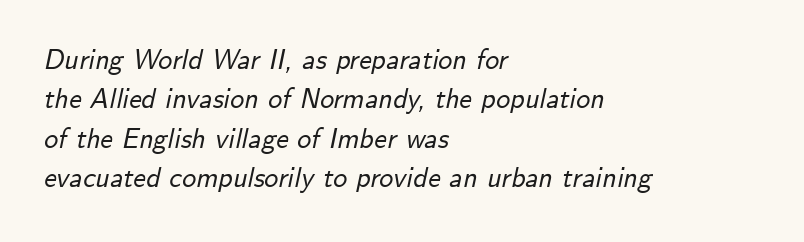
The image shows 28 px text type, italic (leaning right); set left-aligned, normal line spacing (1.41x), normal letter spacing, not underlined; low stroke contrast and a small x-height.
